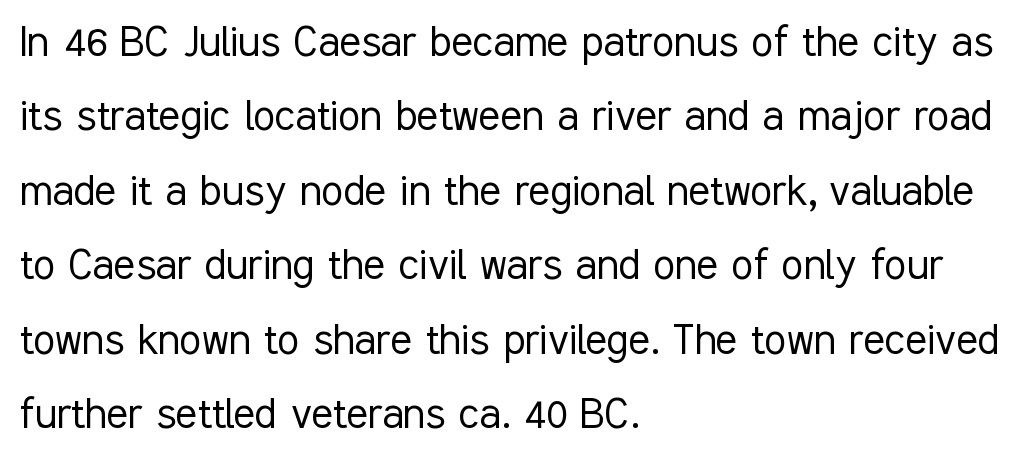
Q: Is the text bold? A: No.
Q: Is the text italic (slanted)? A: No, it is upright.
Q: Is the typeface a serif or a sans-serif typeface? A: Sans-serif.
Q: Is the text underlined? A: No.
Q: How is the paragraph aligned? A: Left-aligned.
Q: Is the spacing between letters normal or unusually wide? A: Normal.
Q: Is the spacing between lines tight, normal or loose? A: Normal.
Q: Width (condensed, normal, or wide)? A: Condensed.
Q: Stroke contrast? A: Low.
Q: x-height? A: Medium.
Q: Monospaced? A: No.
